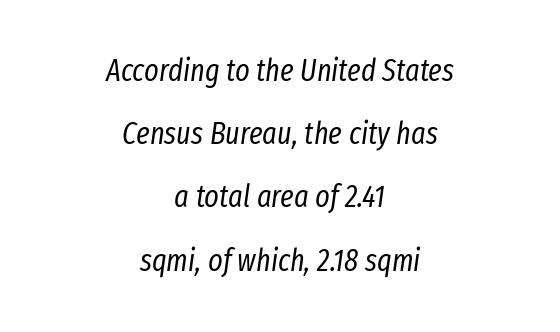
Q: Is the text bold? A: No.
Q: Is the text italic (slanted)? A: Yes, it leans right by about 8 degrees.
Q: Is the text underlined? A: No.
Q: How is the paragraph aligned? A: Centered.
Q: Is the spacing between letters normal or unusually wide? A: Normal.
Q: Is the spacing between lines tight, normal or loose? A: Loose.
Q: Width (condensed, normal, or wide)? A: Condensed.
Q: Stroke contrast? A: Low.
Q: x-height? A: Medium.
Q: Monospaced? A: No.
